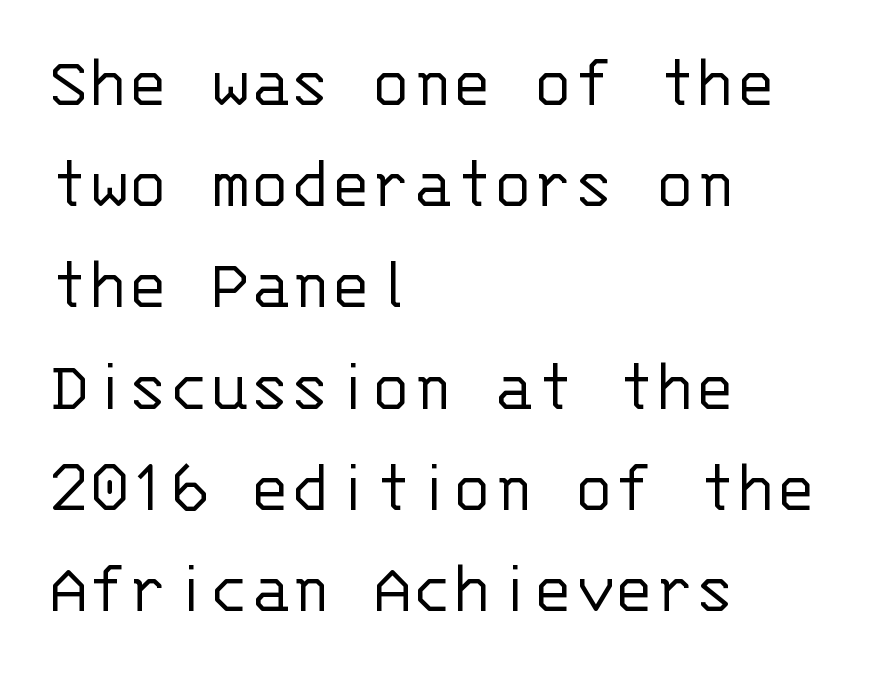
{"serif": "no", "italic": "no", "bold": "no", "weight": "light", "width": "normal", "stroke_contrast": "low", "x_height": "large", "monospaced": "yes", "underline": "no", "align": "left", "line_spacing": "normal", "line_spacing_ratio": 1.35, "letter_spacing": "normal", "letter_spacing_em": 0.0, "glyph_px": 75}
